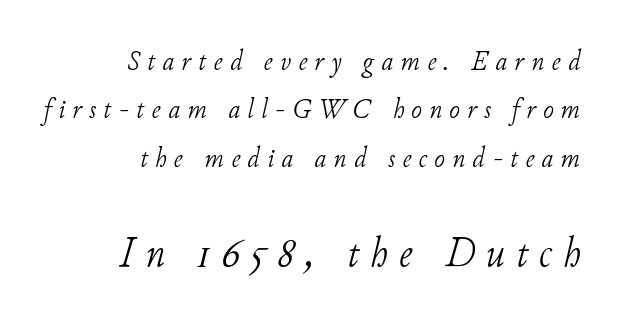
Q: Is the text bold? A: No.
Q: Is the text italic (slanted)? A: Yes, it leans right by about 11 degrees.
Q: Is the typeface a serif or a sans-serif typeface? A: Serif.
Q: Is the text underlined? A: No.
Q: How is the paragraph aligned? A: Right-aligned.
Q: Is the spacing between letters normal or unusually wide? A: Unusually wide.
Q: Is the spacing between lines tight, normal or loose? A: Normal.
Q: Which block of text is set in a larger size, the first (top) or the second (bottom)? A: The second (bottom) one.
Q: Width (condensed, normal, or wide)? A: Normal.
Q: Stroke contrast? A: Low.
Q: x-height? A: Small.
Q: Monospaced? A: No.
